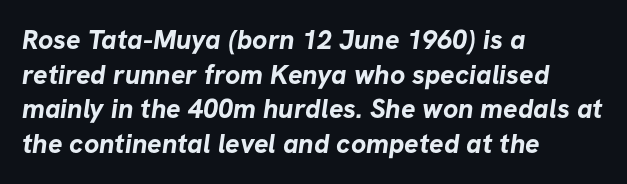
Evenly set lines give the paragraph a standard silhouette. Check under the words: just untouched page. Every letter is thick-stroked: bold, no question. Horizontal alignment here is leftward, the default for most running prose. Observe the ordinary spacing: letters are neighbours, not strangers.
